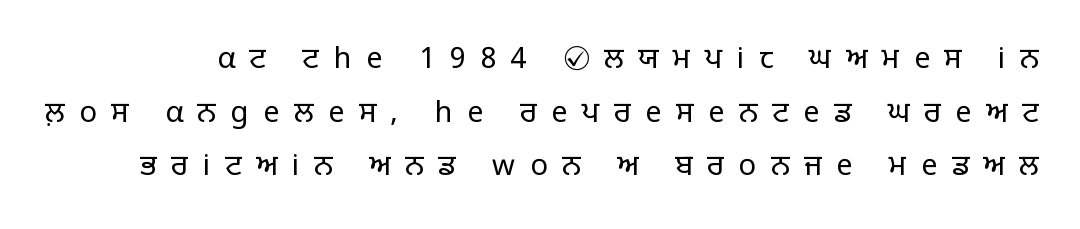
Q: Is the text bold? A: No.
Q: Is the text italic (slanted)? A: No, it is upright.
Q: Is the typeface a serif or a sans-serif typeface? A: Sans-serif.
Q: Is the text underlined? A: No.
Q: Is the spacing between letters normal or unusually wide? A: Unusually wide.
Q: Width (condensed, normal, or wide)? A: Normal.
Q: Stroke contrast? A: Low.
Q: x-height? A: Large.
Q: Monospaced? A: No.
